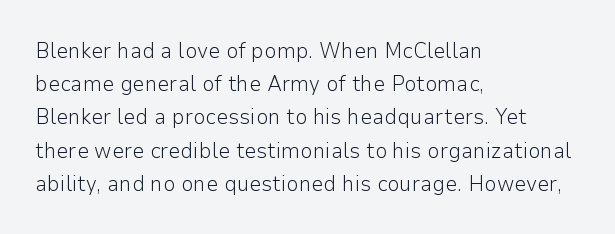
Q: Is the text bold? A: No.
Q: Is the text italic (slanted)? A: No, it is upright.
Q: Is the text underlined? A: No.
Q: How is the paragraph aligned? A: Left-aligned.
Q: Is the spacing between letters normal or unusually wide? A: Normal.
Q: Is the spacing between lines tight, normal or loose? A: Normal.
